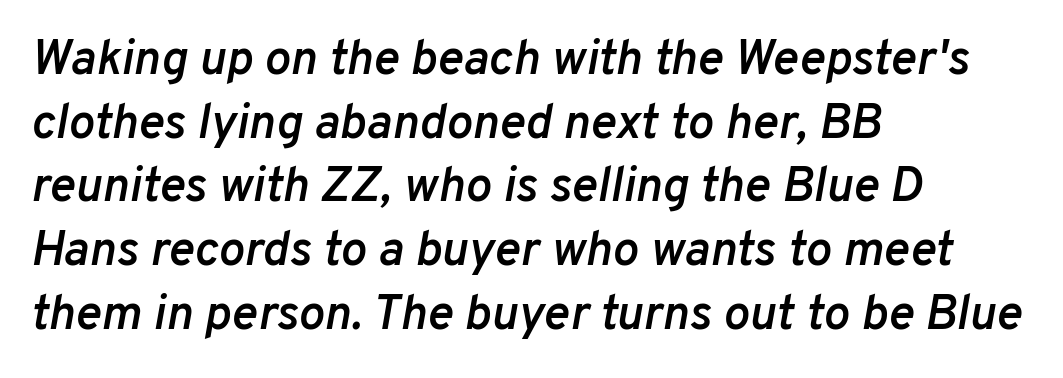
{"italic": "yes", "lean": "right", "slant_degrees": 10, "bold": "semi", "weight": "semibold", "width": "normal", "stroke_contrast": "low", "x_height": "medium", "monospaced": "no", "underline": "no", "align": "left", "line_spacing": "normal", "line_spacing_ratio": 1.3, "letter_spacing": "normal", "letter_spacing_em": 0.0, "glyph_px": 49}
